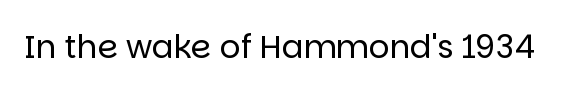
{"serif": "no", "italic": "no", "bold": "no", "weight": "regular", "width": "normal", "stroke_contrast": "low", "x_height": "large", "monospaced": "no", "underline": "no", "letter_spacing": "normal", "letter_spacing_em": 0.0, "glyph_px": 32}
